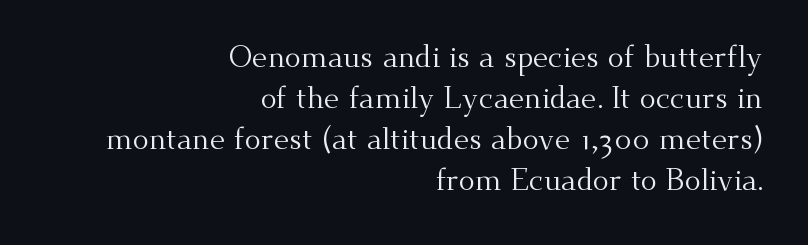
{"serif": "yes", "italic": "no", "bold": "no", "weight": "regular", "width": "normal", "stroke_contrast": "medium", "x_height": "small", "monospaced": "no", "underline": "no", "align": "right", "line_spacing": "normal", "line_spacing_ratio": 1.37, "letter_spacing": "normal", "letter_spacing_em": 0.0, "glyph_px": 30}
